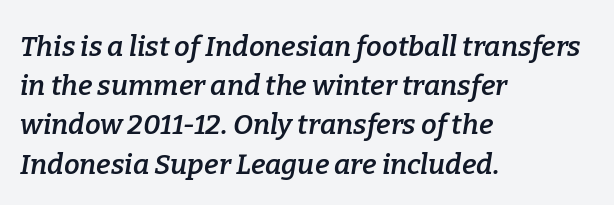
The image shows 28 px semibold serif type, italic (leaning right); set left-aligned, normal line spacing (1.4x), normal letter spacing, not underlined; low stroke contrast and a medium x-height.
